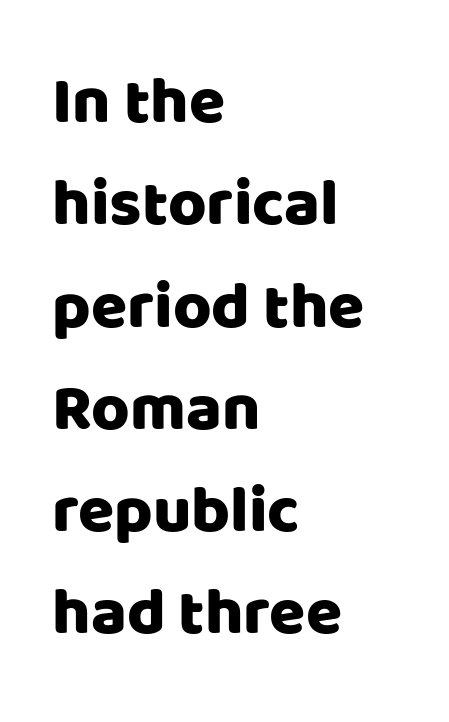
The image shows 66 px sans-serif type, upright; set left-aligned, normal line spacing (1.55x), normal letter spacing, not underlined; low stroke contrast and a large x-height.
